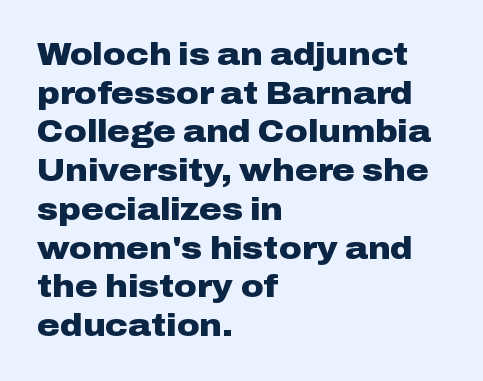
Summary of weight: heavy, a full bold. Normally led — the rows are evenly, conventionally spaced. This rendering features lettering with no underline. These lines are rendered in a variable-pitch font. Stroke terminals: plain, sans-serif. Observe the ordinary spacing: letters are neighbours, not strangers.
